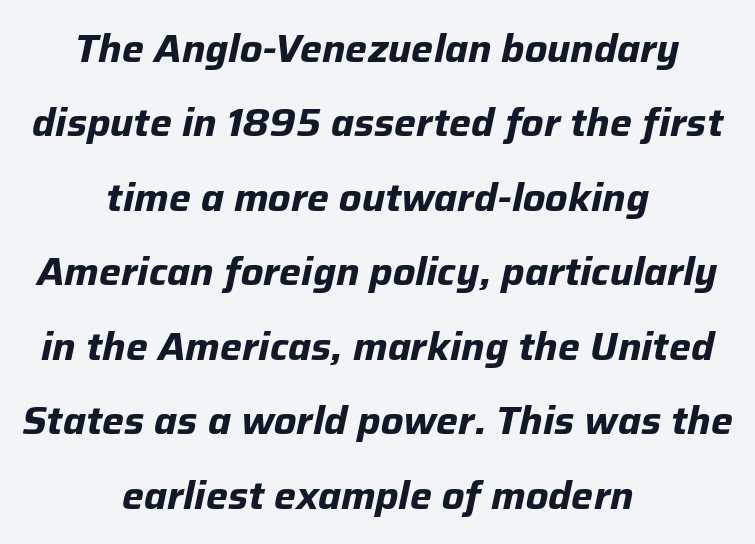
The image shows 39 px bold type, italic (leaning right); set centered, loose line spacing (1.91x), normal letter spacing, not underlined; low stroke contrast and a medium x-height.
